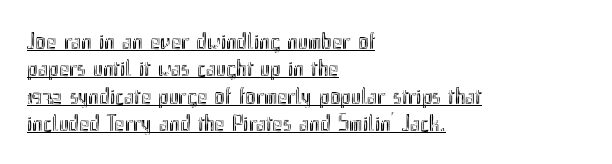
The image shows 24 px text type, upright; set left-aligned, tight line spacing (1.14x), normal letter spacing, underlined.
